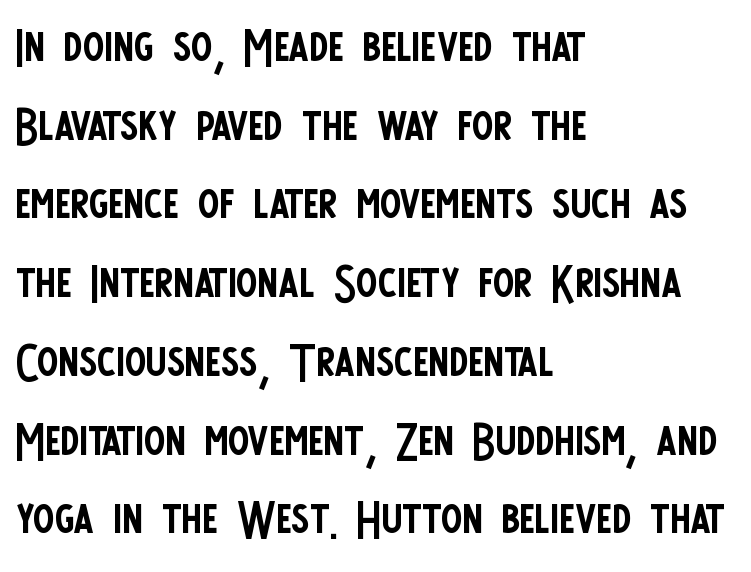
{"serif": "no", "italic": "no", "bold": "no", "weight": "regular", "width": "condensed", "stroke_contrast": "low", "x_height": "large", "monospaced": "no", "underline": "no", "align": "left", "line_spacing_ratio": 1.23, "letter_spacing": "normal", "letter_spacing_em": 0.0, "glyph_px": 64}
